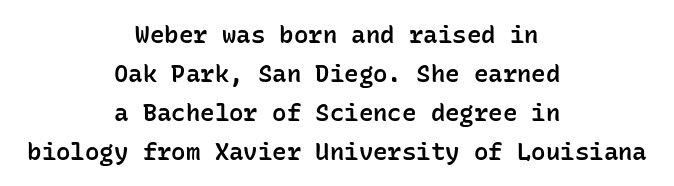
The string is rendered with underlining switched off. Leading: standard. Letter spacing: default. Unlike italic type, these characters show no tilt at all.
